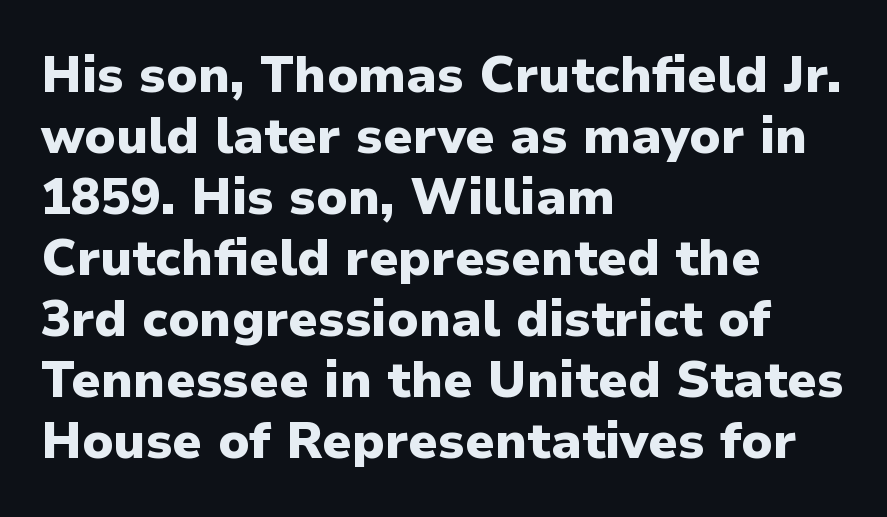
The image shows 50 px heavy sans-serif type, upright; set left-aligned, line spacing 1.22x, normal letter spacing, not underlined; low stroke contrast and a medium x-height.
